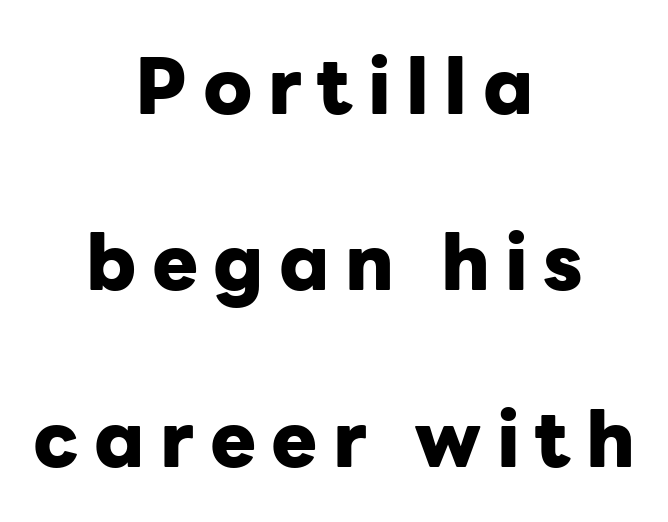
The image shows 77 px heavy sans-serif type, upright; set centered, loose line spacing (2.29x), unusually wide letter spacing (+0.2 em), not underlined; low stroke contrast and a medium x-height.
